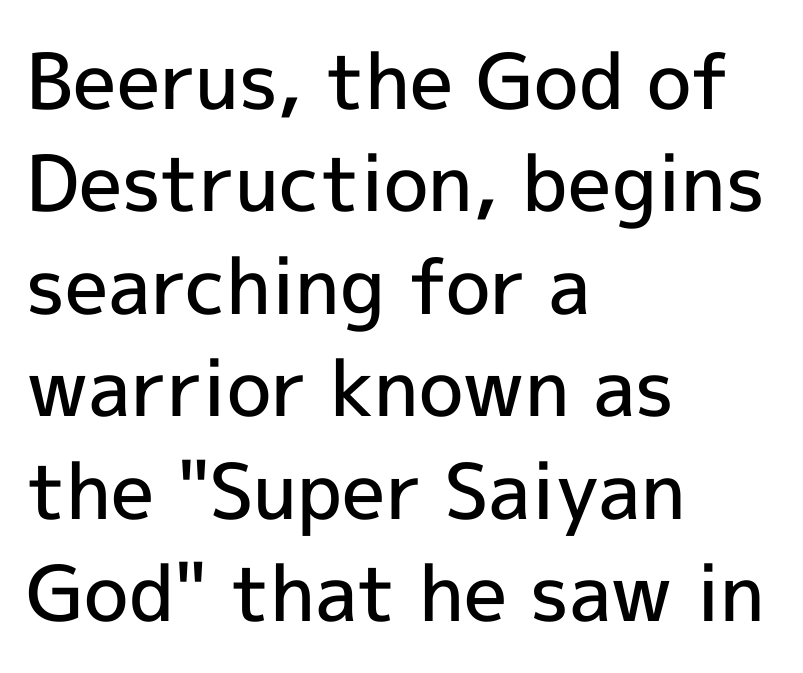
{"serif": "no", "italic": "no", "bold": "semi", "weight": "semibold", "width": "normal", "x_height": "medium", "monospaced": "no", "underline": "no", "align": "left", "line_spacing": "normal", "line_spacing_ratio": 1.33, "letter_spacing": "normal", "letter_spacing_em": 0.0, "glyph_px": 77}
